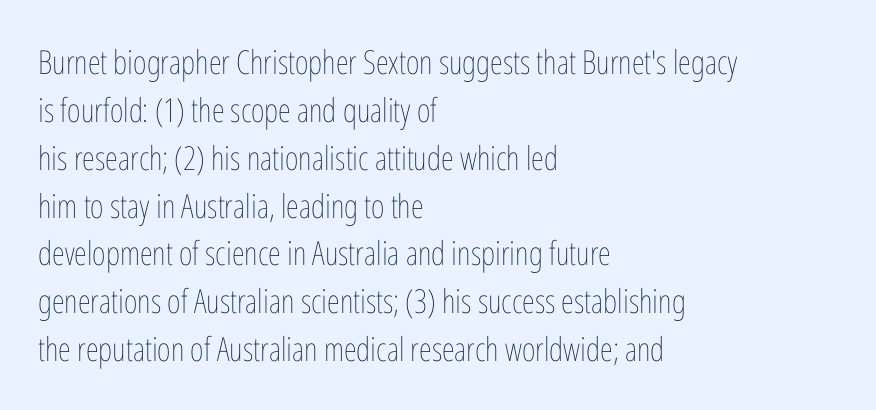
{"italic": "no", "bold": "no", "weight": "thin", "width": "condensed", "stroke_contrast": "low", "x_height": "medium", "monospaced": "no", "underline": "no", "align": "left", "line_spacing": "normal", "line_spacing_ratio": 1.45, "letter_spacing": "normal", "letter_spacing_em": 0.0, "glyph_px": 33}
